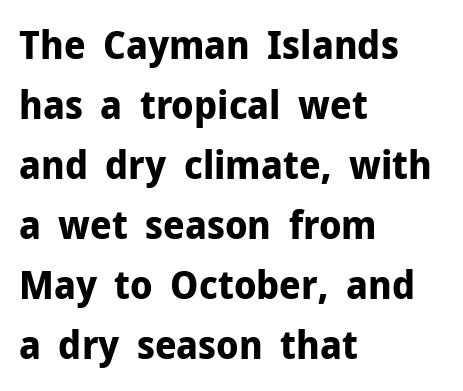
{"serif": "no", "italic": "no", "bold": "yes", "weight": "bold", "width": "normal", "stroke_contrast": "low", "x_height": "medium", "monospaced": "no", "underline": "no", "align": "left", "line_spacing": "normal", "line_spacing_ratio": 1.54, "letter_spacing": "normal", "letter_spacing_em": 0.0, "glyph_px": 39}
